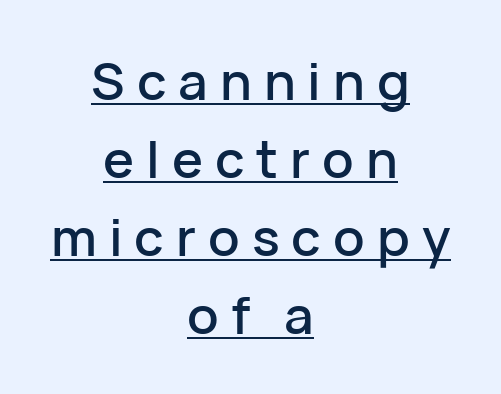
Q: Is the text italic (slanted)? A: No, it is upright.
Q: Is the typeface a serif or a sans-serif typeface? A: Sans-serif.
Q: Is the text underlined? A: Yes.
Q: How is the paragraph aligned? A: Centered.
Q: Is the spacing between letters normal or unusually wide? A: Unusually wide.
Q: Is the spacing between lines tight, normal or loose? A: Normal.
Q: Width (condensed, normal, or wide)? A: Normal.
Q: Stroke contrast? A: Low.
Q: x-height? A: Medium.
Q: Monospaced? A: No.
